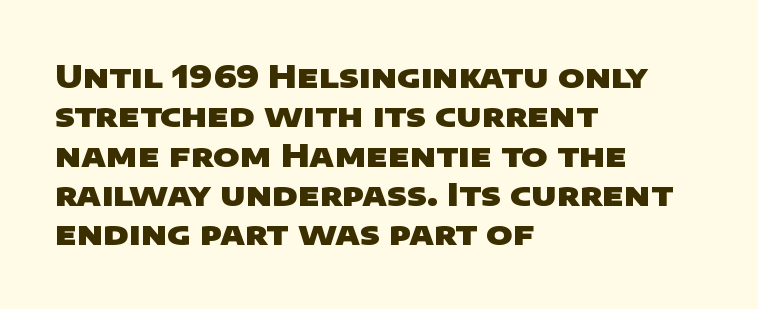
Q: Is the text bold? A: Yes.
Q: Is the typeface a serif or a sans-serif typeface? A: Sans-serif.
Q: Is the text underlined? A: No.
Q: How is the paragraph aligned? A: Left-aligned.
Q: Is the spacing between letters normal or unusually wide? A: Normal.
Q: Width (condensed, normal, or wide)? A: Wide.
Q: Stroke contrast? A: Low.
Q: x-height? A: Large.
Q: Monospaced? A: No.
